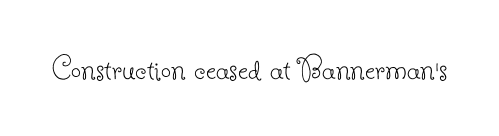
The image shows 36 px thin serif type, upright; set normal letter spacing, not underlined; low stroke contrast and a small x-height.
